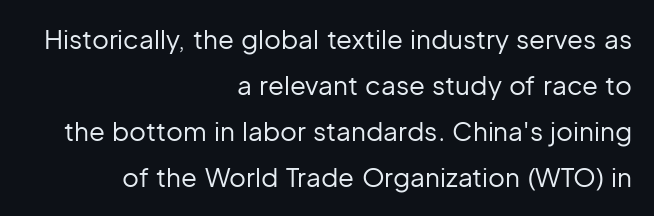
{"italic": "no", "bold": "no", "underline": "no", "align": "right", "line_spacing_ratio": 1.77, "letter_spacing": "normal", "letter_spacing_em": 0.0, "glyph_px": 26}
